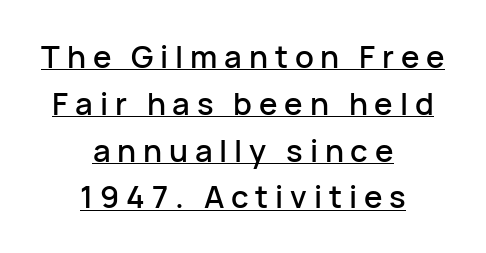
{"serif": "no", "italic": "no", "width": "normal", "stroke_contrast": "low", "x_height": "medium", "monospaced": "no", "underline": "yes", "align": "center", "line_spacing": "normal", "line_spacing_ratio": 1.51, "letter_spacing": "wide", "letter_spacing_em": 0.22, "glyph_px": 31}
